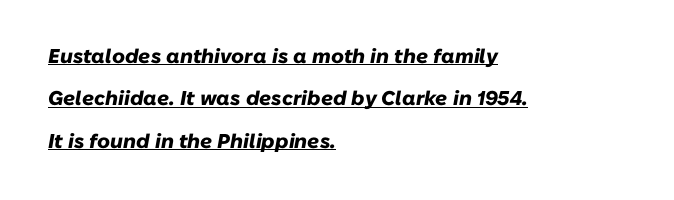
The image shows 20 px bold type, italic (leaning right); set left-aligned, loose line spacing (2.12x), normal letter spacing, underlined.
